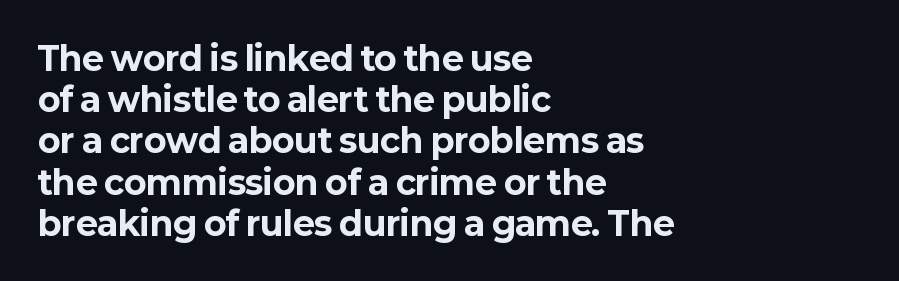
{"serif": "no", "italic": "no", "bold": "yes", "weight": "bold", "width": "normal", "stroke_contrast": "low", "x_height": "medium", "monospaced": "no", "underline": "no", "align": "left", "line_spacing": "normal", "line_spacing_ratio": 1.25, "letter_spacing": "normal", "letter_spacing_em": 0.0, "glyph_px": 33}
